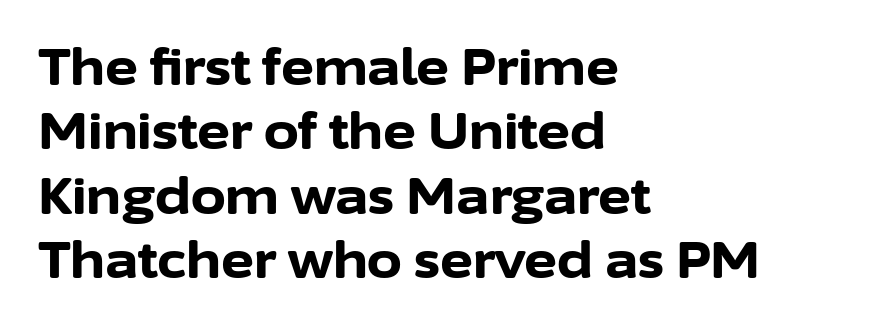
Q: Is the text bold? A: Yes.
Q: Is the text italic (slanted)? A: No, it is upright.
Q: Is the typeface a serif or a sans-serif typeface? A: Sans-serif.
Q: Is the text underlined? A: No.
Q: How is the paragraph aligned? A: Left-aligned.
Q: Is the spacing between letters normal or unusually wide? A: Normal.
Q: Is the spacing between lines tight, normal or loose? A: Normal.
Q: Width (condensed, normal, or wide)? A: Normal.
Q: Stroke contrast? A: Low.
Q: x-height? A: Medium.
Q: Monospaced? A: No.
